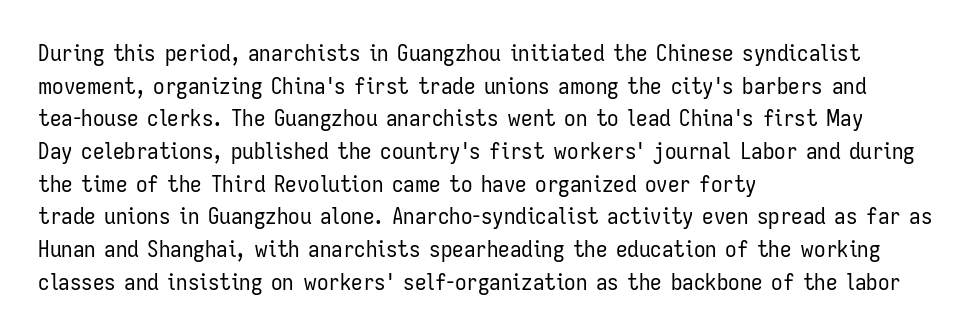
Q: Is the text bold? A: No.
Q: Is the text italic (slanted)? A: No, it is upright.
Q: Is the text underlined? A: No.
Q: How is the paragraph aligned? A: Left-aligned.
Q: Is the spacing between letters normal or unusually wide? A: Normal.
Q: Is the spacing between lines tight, normal or loose? A: Normal.
